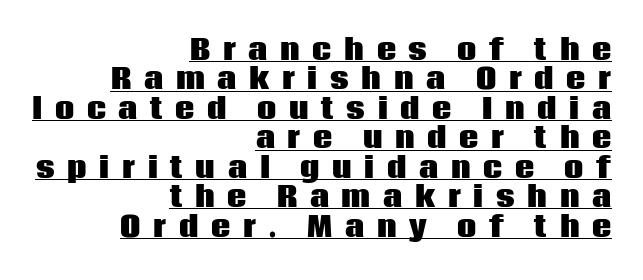
{"italic": "no", "bold": "yes", "underline": "yes", "align": "right", "line_spacing": "tight", "line_spacing_ratio": 1.09, "letter_spacing": "wide", "letter_spacing_em": 0.47, "glyph_px": 27}
